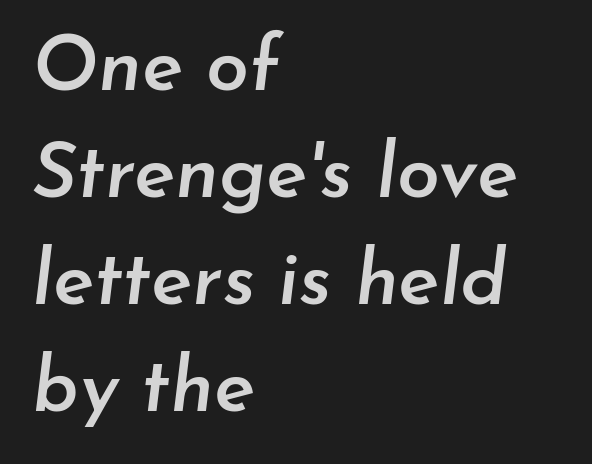
The rendering uses natural spacing where letterforms have individual widths. Designer's note — italics engaged. Typeset ragged right — the left edge is the straight one. The leading is moderate, giving the passage an even texture. Students, note that the glyphs here touch the page at normal intervals. The gap between lines stays unmarked.
